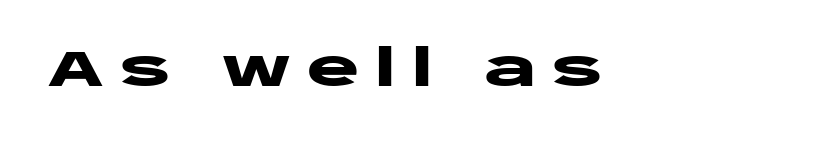
The image shows 50 px heavy, wide sans-serif type, upright; set left-aligned, unusually wide letter spacing (+0.29 em), not underlined; low stroke contrast and a large x-height.
